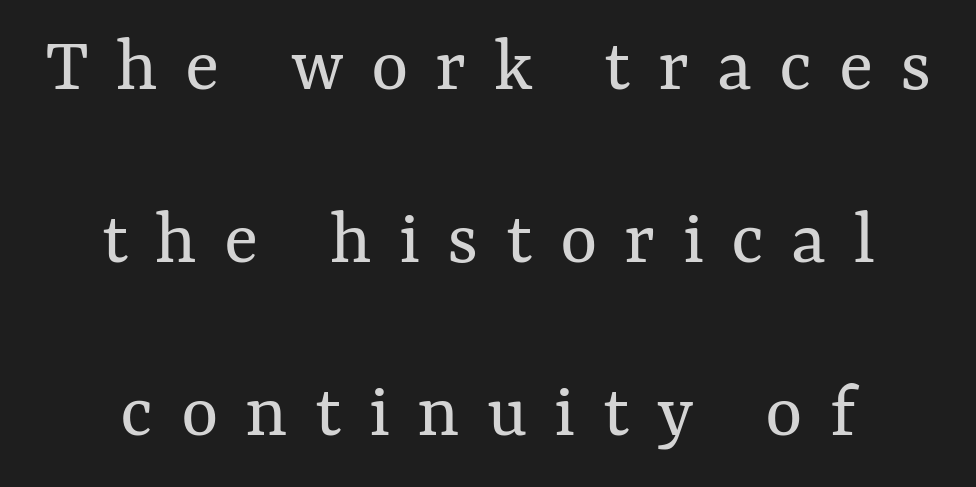
The image shows 80 px regular-weight type, upright; set centered, loose line spacing (2.16x), unusually wide letter spacing (+0.34 em), not underlined; medium stroke contrast and a medium x-height.
